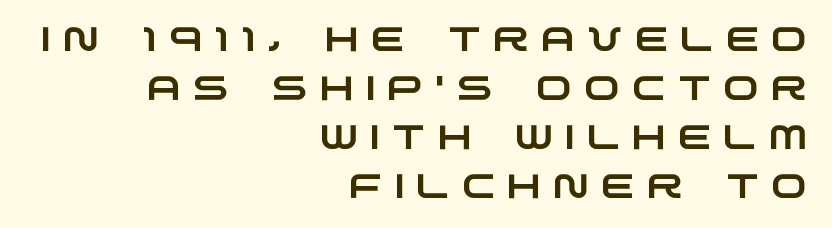
{"serif": "no", "width": "wide", "stroke_contrast": "low", "x_height": "large", "monospaced": "no", "underline": "no", "align": "right", "line_spacing": "normal", "line_spacing_ratio": 1.44, "letter_spacing": "wide", "letter_spacing_em": 0.36, "glyph_px": 34}
